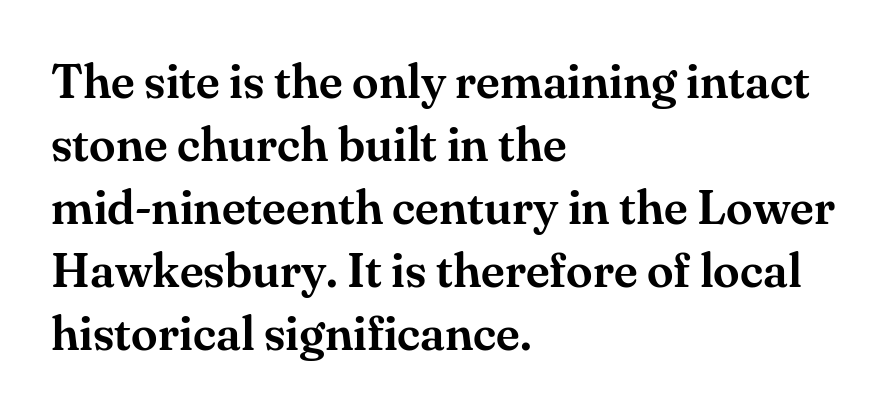
The image shows 48 px serif type, upright; set left-aligned, normal line spacing (1.31x), normal letter spacing, not underlined; medium stroke contrast and a small x-height.
